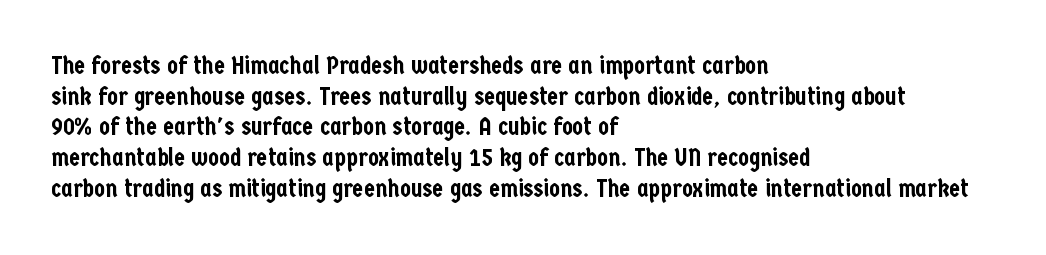
{"italic": "no", "underline": "no", "align": "left", "line_spacing_ratio": 1.23, "letter_spacing": "normal", "letter_spacing_em": 0.0, "glyph_px": 25}
